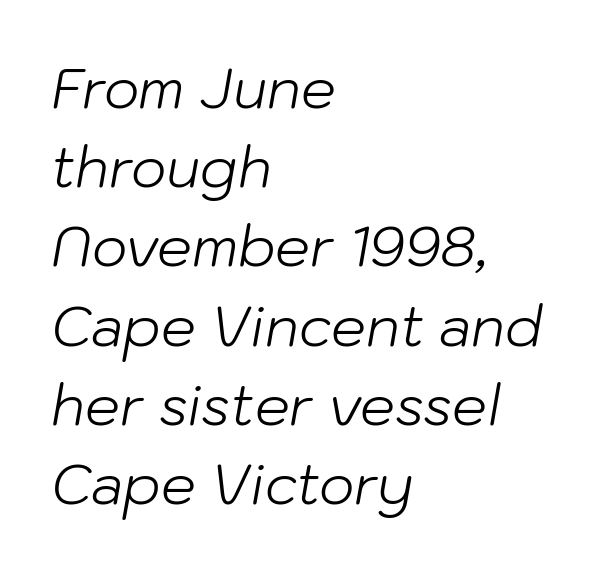
The image shows 55 px light type, italic (leaning right); set left-aligned, normal line spacing (1.44x), normal letter spacing, not underlined; low stroke contrast and a medium x-height.
